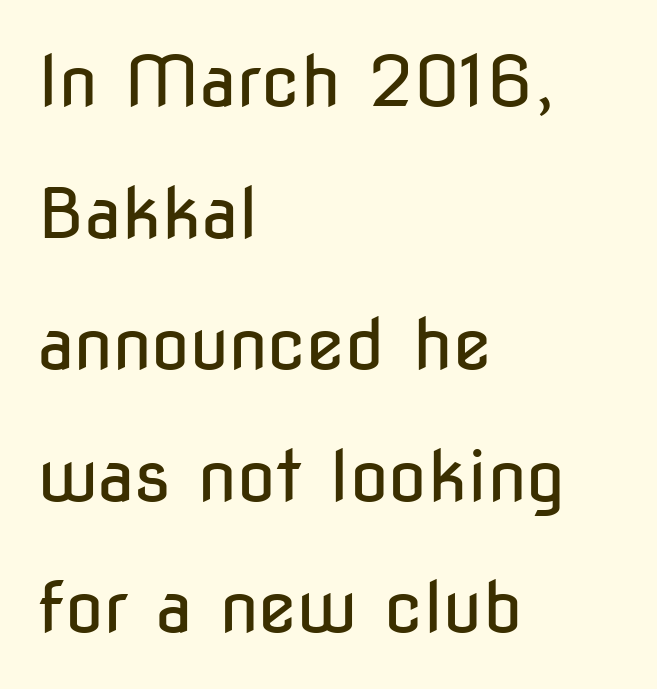
{"serif": "no", "italic": "no", "bold": "no", "weight": "regular", "width": "condensed", "stroke_contrast": "low", "x_height": "medium", "monospaced": "no", "underline": "no", "align": "left", "line_spacing_ratio": 1.88, "letter_spacing": "normal", "letter_spacing_em": 0.0, "glyph_px": 70}
